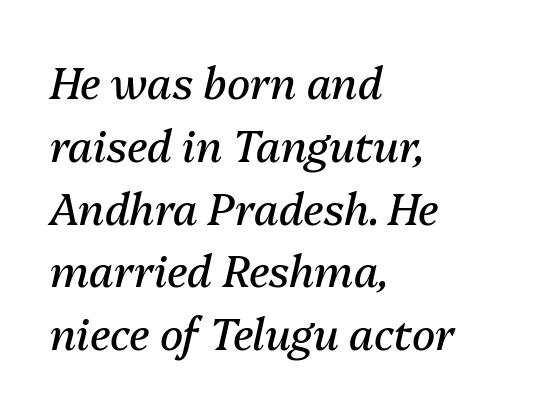
{"italic": "yes", "lean": "right", "slant_degrees": 13, "bold": "no", "weight": "regular", "width": "normal", "stroke_contrast": "medium", "x_height": "medium", "monospaced": "no", "underline": "no", "align": "left", "line_spacing": "normal", "line_spacing_ratio": 1.46, "letter_spacing": "normal", "letter_spacing_em": 0.0, "glyph_px": 43}
